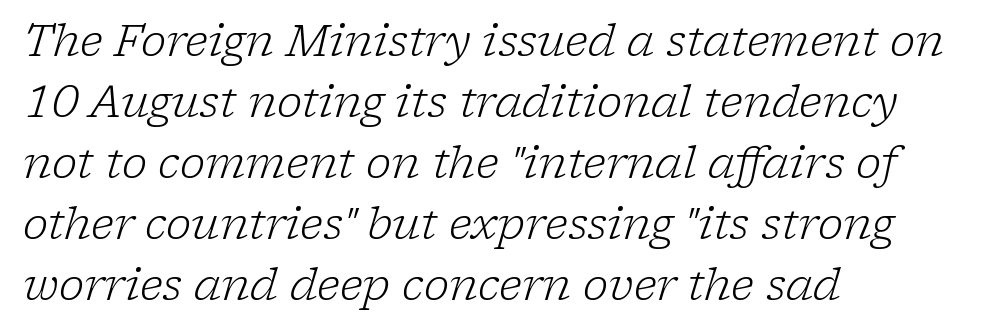
Q: Is the text bold? A: No.
Q: Is the text italic (slanted)? A: Yes, it leans right by about 17 degrees.
Q: Is the typeface a serif or a sans-serif typeface? A: Serif.
Q: Is the text underlined? A: No.
Q: How is the paragraph aligned? A: Left-aligned.
Q: Is the spacing between letters normal or unusually wide? A: Normal.
Q: Is the spacing between lines tight, normal or loose? A: Normal.
Q: Width (condensed, normal, or wide)? A: Normal.
Q: Stroke contrast? A: Low.
Q: x-height? A: Medium.
Q: Monospaced? A: No.
